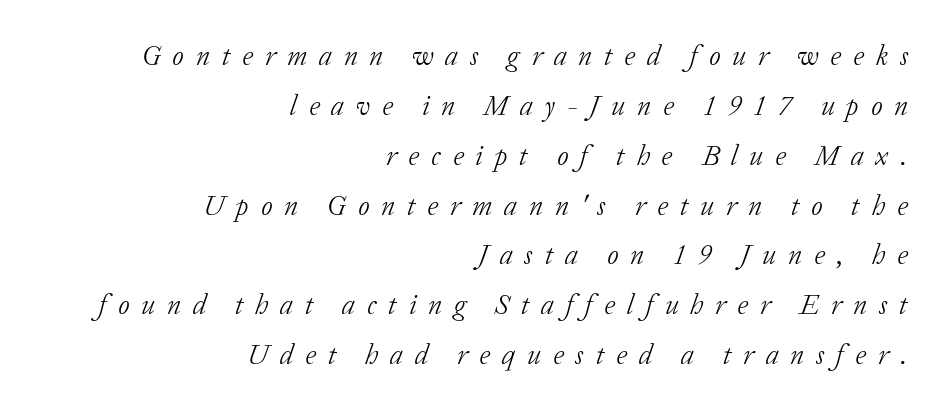
The image shows 28 px light serif type, italic (leaning right); set right-aligned, line spacing 1.78x, unusually wide letter spacing (+0.42 em), not underlined; low stroke contrast and a medium x-height.
